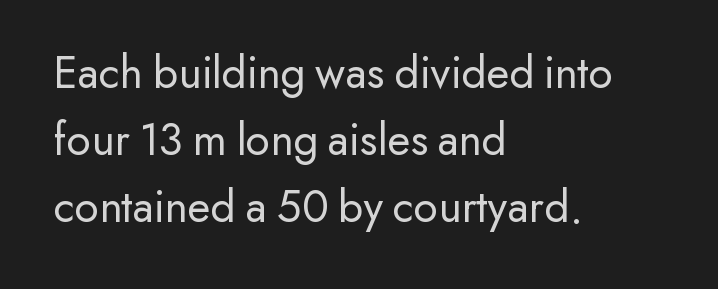
The face used here is rendered with its standard letterfit. This rendering features lettering with no underline. The passage shown is typed in a proportional face where columns would drift. Unlike a traditional serif, this face leaves its strokes unadorned.
